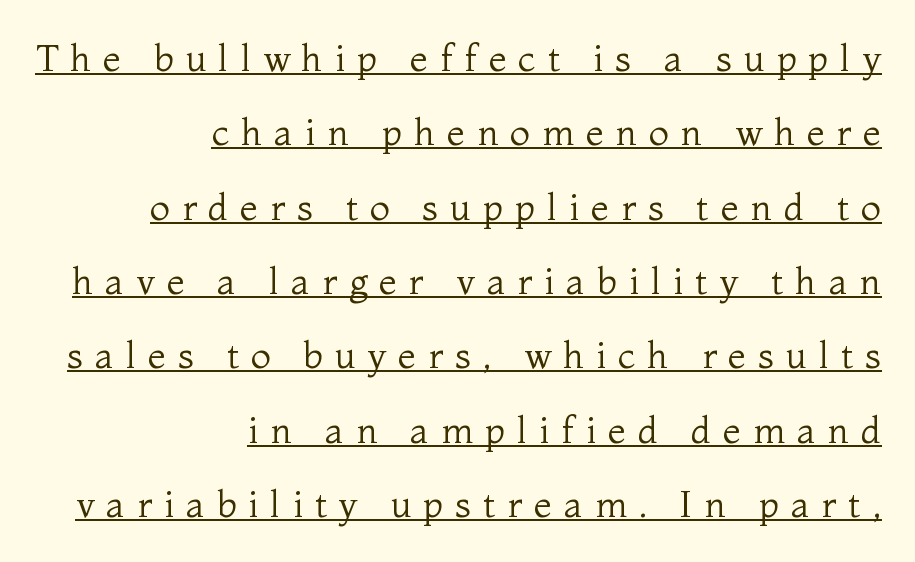
Q: Is the text bold? A: No.
Q: Is the text italic (slanted)? A: No, it is upright.
Q: Is the typeface a serif or a sans-serif typeface? A: Serif.
Q: Is the text underlined? A: Yes.
Q: How is the paragraph aligned? A: Right-aligned.
Q: Is the spacing between letters normal or unusually wide? A: Unusually wide.
Q: Is the spacing between lines tight, normal or loose? A: Loose.
Q: Width (condensed, normal, or wide)? A: Normal.
Q: Stroke contrast? A: Medium.
Q: x-height? A: Medium.
Q: Monospaced? A: No.
